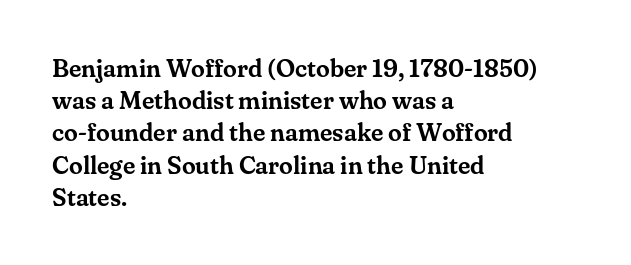
No italicization has been applied; the sample stays upright. This sample uses plain, unmodified letter spacing. Decoration check: the copy has no underline. The typesetter chose a ragged-right arrangement here. Interline gaps are of average width in this sample.
